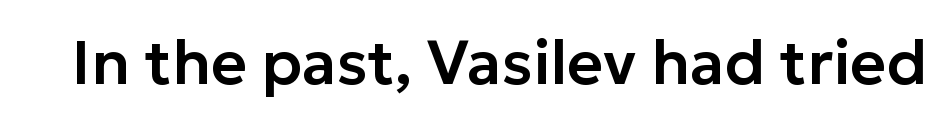
The rendering keeps characters at their native spacing. Style check: upright. The passage shown is typed in a proportional face where columns would drift. The text was rendered using a sans face with plain stroke endings.
